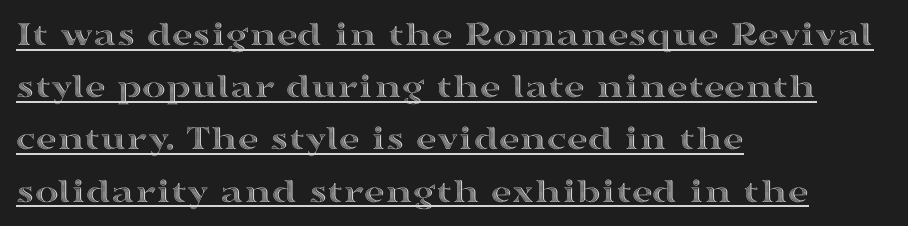
Students, observe: this is what conventionally led text looks like. A typographer would call this underscored text. Unlike italic type, these characters show no tilt at all. The typesetter chose a ragged-right arrangement here. The line texture is even and compact thanks to regular tracking.
